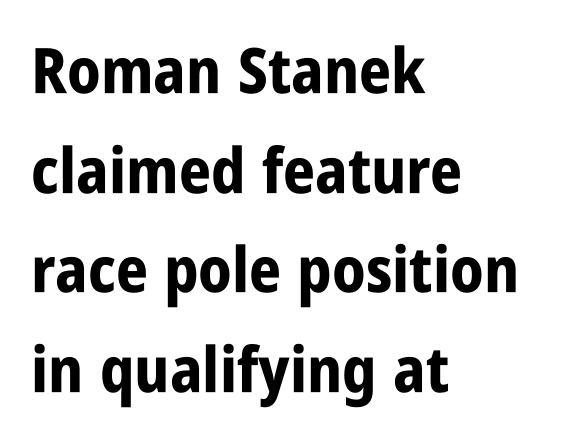
{"serif": "no", "italic": "no", "bold": "yes", "weight": "bold", "width": "condensed", "stroke_contrast": "low", "x_height": "large", "monospaced": "no", "underline": "no", "align": "left", "line_spacing": "normal", "line_spacing_ratio": 1.58, "letter_spacing": "normal", "letter_spacing_em": 0.0, "glyph_px": 63}
